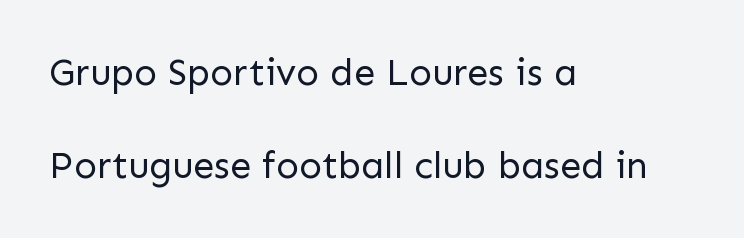
The image shows 38 px regular-weight sans-serif type, upright; set left-aligned, loose line spacing (2.44x), normal letter spacing, not underlined; low stroke contrast and a medium x-height.
